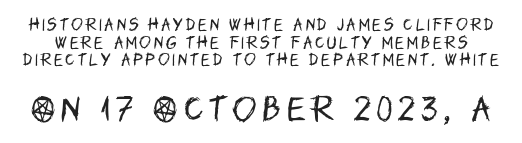
{"serif": "no", "italic": "no", "bold": "no", "weight": "regular", "width": "condensed", "stroke_contrast": "low", "x_height": "large", "monospaced": "no", "underline": "no", "line_spacing": "normal", "line_spacing_ratio": 1.26, "larger_block": "second", "size_ratio": 2.07, "glyph_px": 29}
